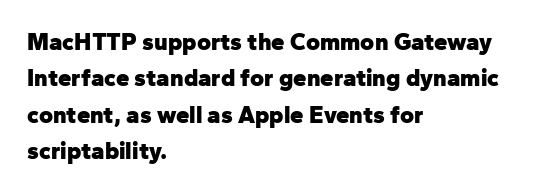
Q: Is the text bold? A: Yes.
Q: Is the text italic (slanted)? A: No, it is upright.
Q: Is the text underlined? A: No.
Q: How is the paragraph aligned? A: Left-aligned.
Q: Is the spacing between letters normal or unusually wide? A: Normal.
Q: Is the spacing between lines tight, normal or loose? A: Normal.
